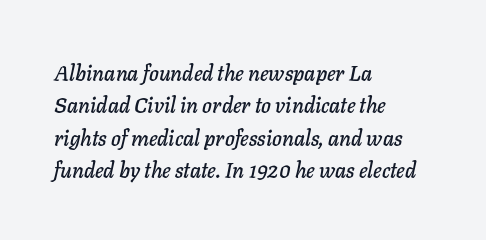
{"italic": "yes", "lean": "right", "slant_degrees": 11, "underline": "no", "align": "left", "line_spacing": "normal", "line_spacing_ratio": 1.54, "letter_spacing": "normal", "letter_spacing_em": 0.0, "glyph_px": 21}
